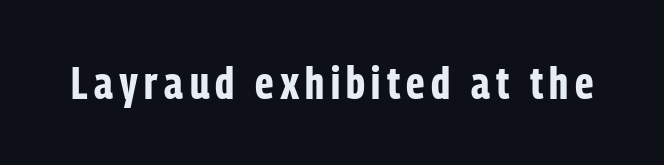
Q: Is the text bold? A: Yes.
Q: Is the text italic (slanted)? A: No, it is upright.
Q: Is the typeface a serif or a sans-serif typeface? A: Sans-serif.
Q: Is the text underlined? A: No.
Q: Width (condensed, normal, or wide)? A: Condensed.
Q: Stroke contrast? A: Low.
Q: x-height? A: Medium.
Q: Monospaced? A: No.
